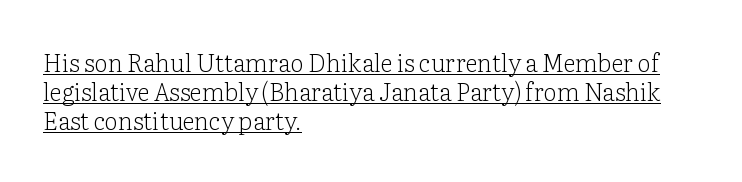
The image shows 24 px text type, upright; set left-aligned, line spacing 1.21x, normal letter spacing, underlined.
